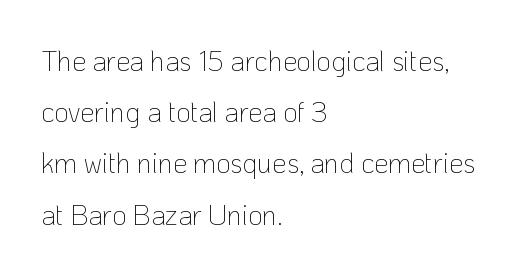
Tracking value appears to be zero — textbook default spacing. Counters stay open thanks to moderate or lighter strokes. Does the lettering tilt? It doesn't — this is upright. Unmarked baselines from the first word to the last. Which margin do the lines hug? The left one — the right edge is uneven. Grotesque or geometric, the face here clearly has no serifs.
